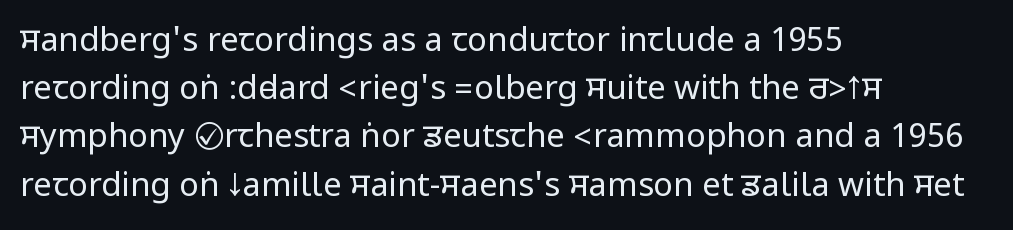
This sample uses a sans-serif face. The letters sit at their default tracking, neither squeezed nor spread. Italic? Not at all — the glyphs are vertical. The rows are spaced the way most documents space them. Has an underline been added? It has not. Reading down the block, your eye returns to a fixed left position each line.
